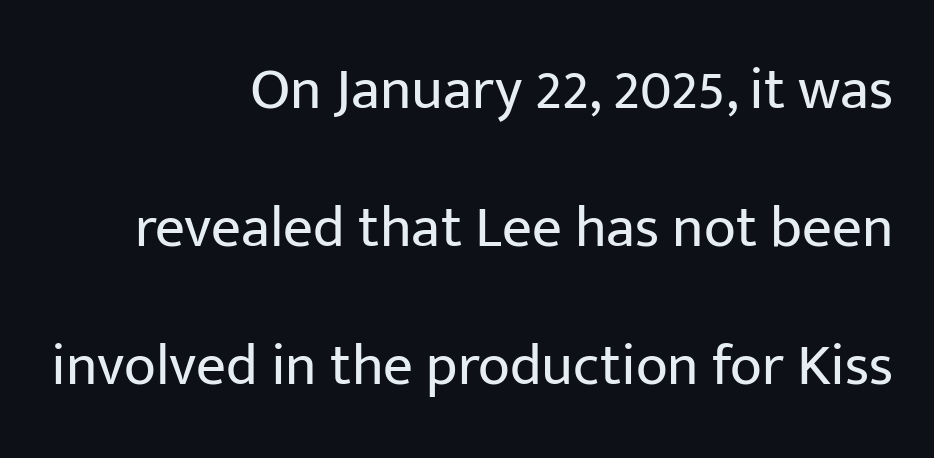
{"serif": "no", "italic": "no", "bold": "no", "weight": "regular", "width": "normal", "stroke_contrast": "low", "x_height": "medium", "monospaced": "no", "underline": "no", "align": "right", "line_spacing": "loose", "line_spacing_ratio": 2.34, "letter_spacing": "normal", "letter_spacing_em": 0.0, "glyph_px": 59}
